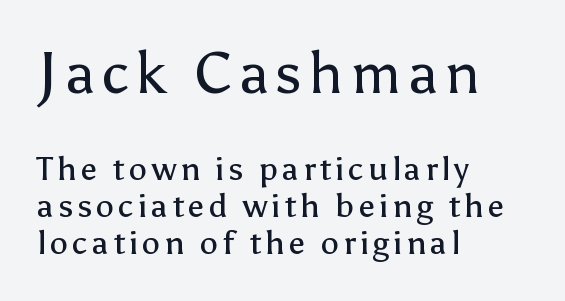
Q: Is the text bold? A: No.
Q: Is the text italic (slanted)? A: No, it is upright.
Q: Is the typeface a serif or a sans-serif typeface? A: Sans-serif.
Q: Is the text underlined? A: No.
Q: How is the paragraph aligned? A: Left-aligned.
Q: Is the spacing between lines tight, normal or loose? A: Tight.
Q: Which block of text is set in a larger size, the first (top) or the second (bottom)? A: The first (top) one.
Q: Width (condensed, normal, or wide)? A: Normal.
Q: Stroke contrast? A: Low.
Q: x-height? A: Medium.
Q: Monospaced? A: No.
